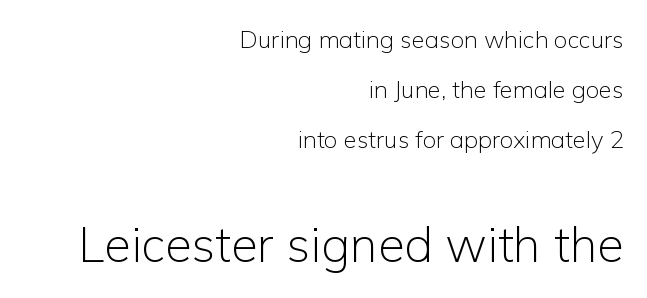
The image shows 49 px light sans-serif type, upright; set right-aligned, loose line spacing (2.08x), normal letter spacing, not underlined; the second (bottom) block is 2.04x larger; low stroke contrast and a medium x-height.
